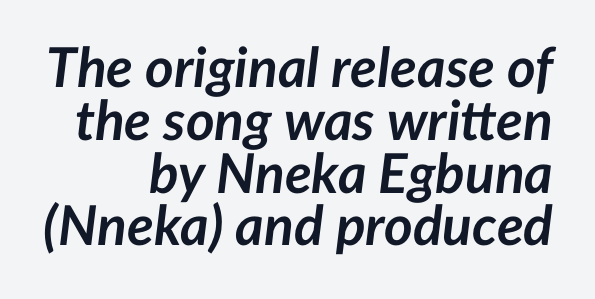
Is the letter spacing exaggerated? No — it looks like the ordinary default. Glance below the letters and you will spot only blank space. Casual observation: everything's shoved over to the right. These words are printed bold, with thick strokes throughout. Character widths vary here, with narrow letters taking less room than wide ones. The font's italic variant was chosen for this text.
